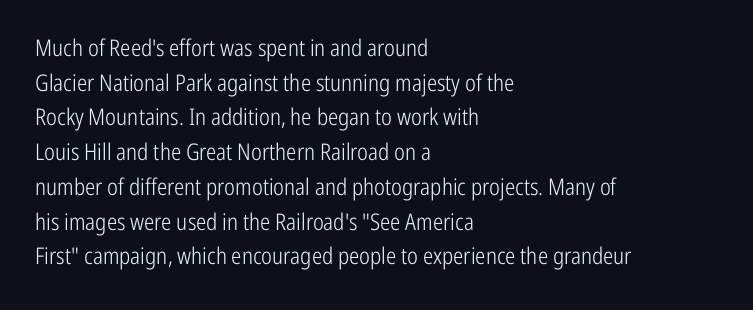
Q: Is the text bold? A: No.
Q: Is the text italic (slanted)? A: No, it is upright.
Q: Is the text underlined? A: No.
Q: How is the paragraph aligned? A: Left-aligned.
Q: Is the spacing between letters normal or unusually wide? A: Normal.
Q: Is the spacing between lines tight, normal or loose? A: Normal.
